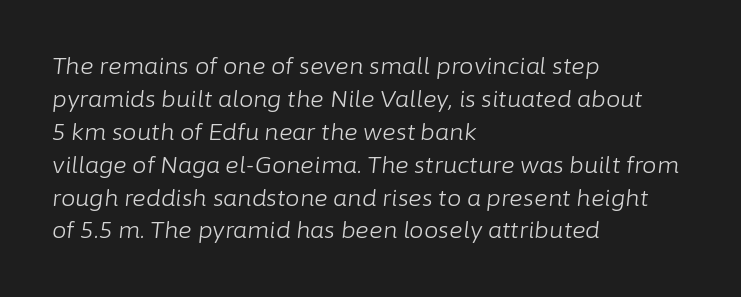
{"italic": "yes", "lean": "right", "slant_degrees": 6, "bold": "no", "underline": "no", "align": "left", "line_spacing": "normal", "line_spacing_ratio": 1.43, "letter_spacing": "normal", "letter_spacing_em": 0.0, "glyph_px": 23}
